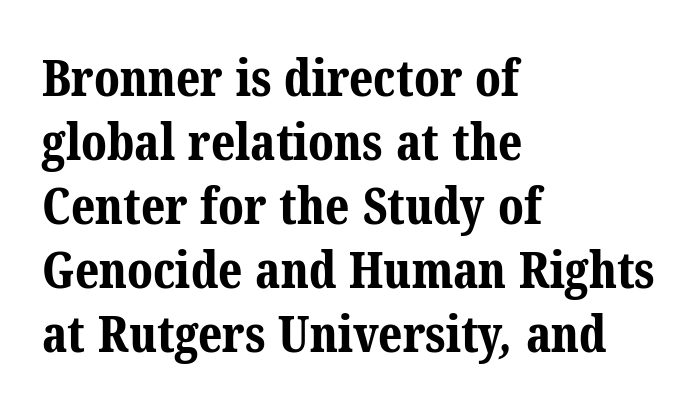
{"serif": "yes", "bold": "yes", "weight": "bold", "width": "normal", "stroke_contrast": "medium", "x_height": "medium", "monospaced": "no", "underline": "no", "align": "left", "line_spacing": "normal", "line_spacing_ratio": 1.28, "letter_spacing": "normal", "letter_spacing_em": 0.0, "glyph_px": 50}
